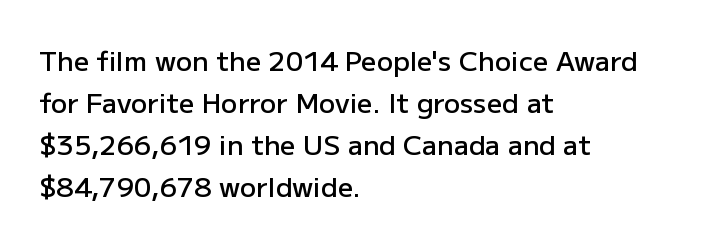
Q: Is the text bold? A: Semi-bold.
Q: Is the text italic (slanted)? A: No, it is upright.
Q: Is the text underlined? A: No.
Q: How is the paragraph aligned? A: Left-aligned.
Q: Is the spacing between letters normal or unusually wide? A: Normal.
Q: Is the spacing between lines tight, normal or loose? A: Normal.
